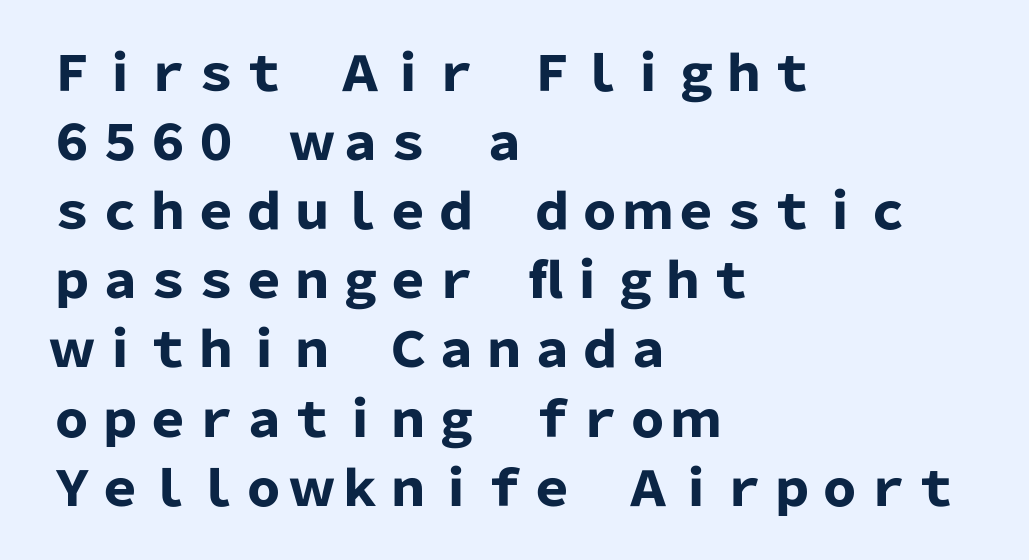
{"serif": "no", "italic": "no", "bold": "yes", "weight": "heavy", "width": "normal", "stroke_contrast": "low", "x_height": "medium", "monospaced": "no", "underline": "no", "align": "left", "line_spacing": "normal", "line_spacing_ratio": 1.44, "letter_spacing": "normal", "letter_spacing_em": 0.0, "glyph_px": 48}
